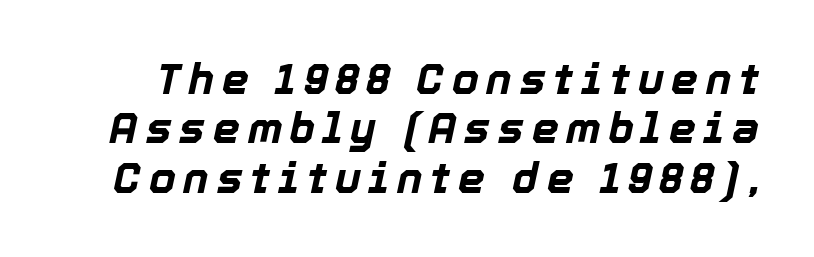
Proportional: the letters do not fall into vertical columns. The gap between lines stays unmarked. Every letter is thick-stroked: bold, no question. Every character sits at an angle, as italics do.
